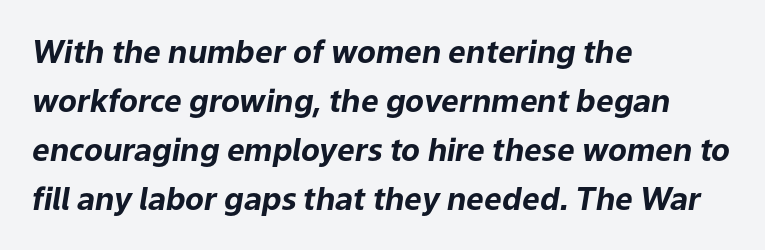
The image shows 31 px bold type, italic (leaning right); set left-aligned, normal line spacing (1.58x), normal letter spacing, not underlined; low stroke contrast and a medium x-height.
